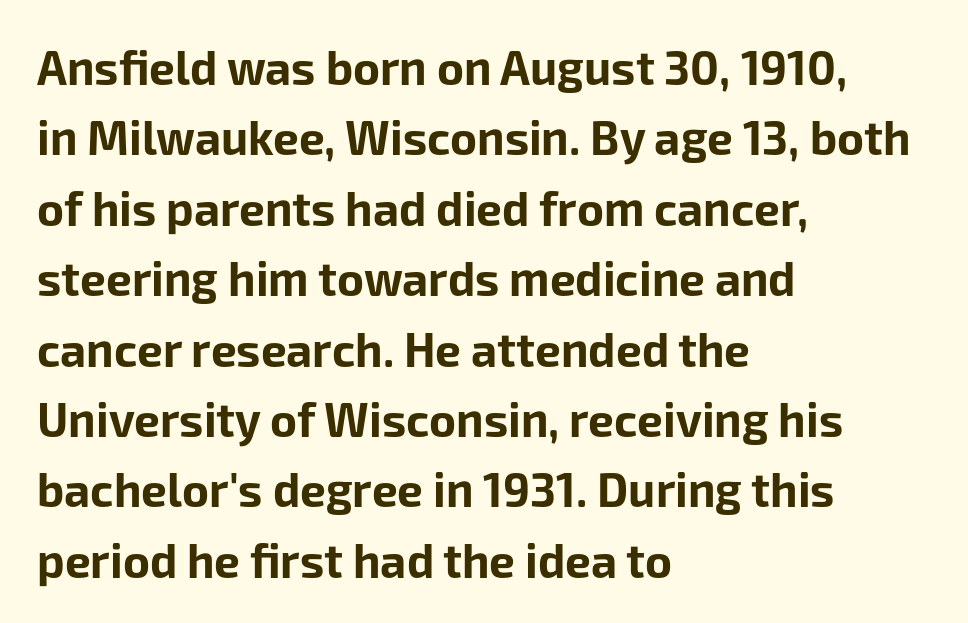
What stands out about the letter spacing? Nothing — it is the standard amount. Notice how thick the strokes are: this is what a full bold looks like. Designer's note — italics off, roman on. Each row of text sits above clean, open space.
